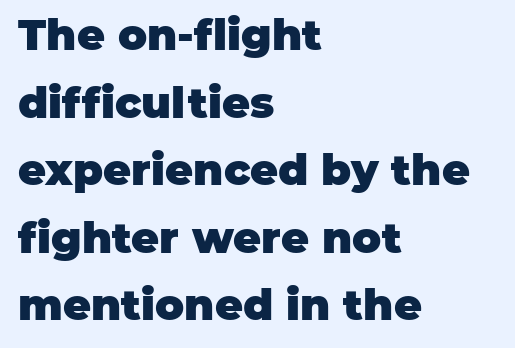
Each word holds together tightly as a unit, with standard inter-letter gaps. Leading: standard. Leftover space on each line is placed entirely after the last word. It's the straight-up-and-down kind of type. The letters advance in unequal steps, a hallmark of proportional type. A dark, heavy texture on the line: the type is bold.
